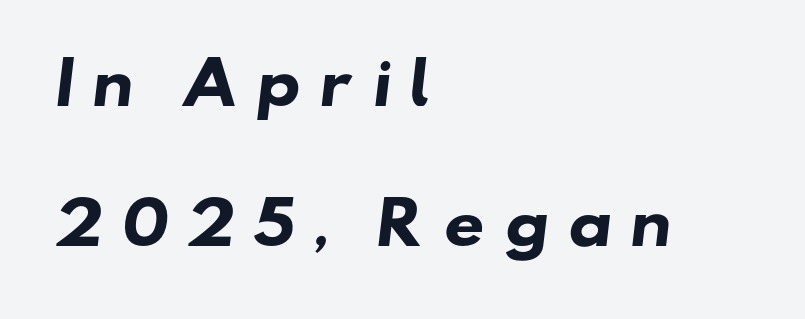
The image shows 57 px heavy, wide sans-serif type; set left-aligned, loose line spacing (2.46x), unusually wide letter spacing (+0.31 em), not underlined; low stroke contrast and a small x-height.
